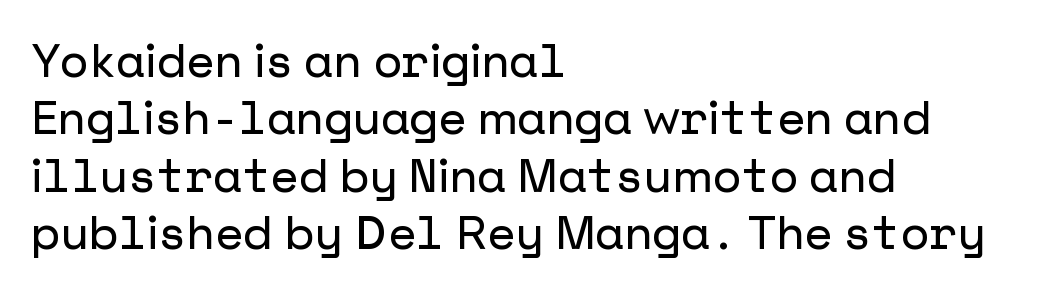
{"serif": "no", "italic": "no", "width": "normal", "stroke_contrast": "low", "x_height": "medium", "underline": "no", "align": "left", "line_spacing": "normal", "line_spacing_ratio": 1.25, "letter_spacing": "normal", "letter_spacing_em": 0.0, "glyph_px": 46}
